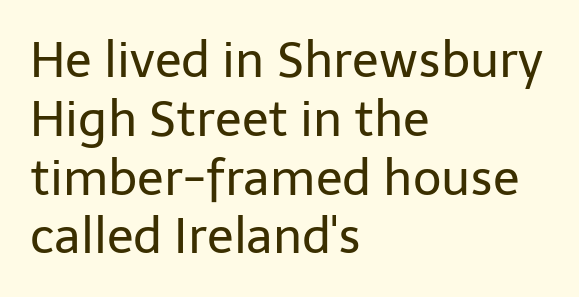
{"serif": "no", "italic": "no", "bold": "no", "weight": "regular", "width": "normal", "stroke_contrast": "low", "x_height": "medium", "monospaced": "no", "underline": "no", "align": "left", "line_spacing_ratio": 1.2, "letter_spacing": "normal", "letter_spacing_em": 0.0, "glyph_px": 49}
